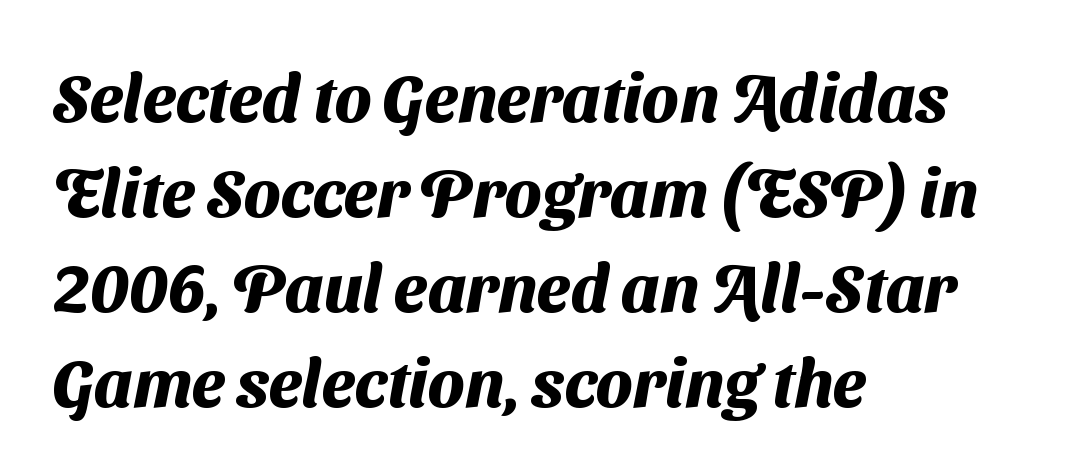
{"serif": "no", "bold": "yes", "weight": "heavy", "width": "normal", "stroke_contrast": "medium", "x_height": "medium", "monospaced": "no", "underline": "no", "align": "left", "line_spacing": "normal", "line_spacing_ratio": 1.42, "letter_spacing": "normal", "letter_spacing_em": 0.0, "glyph_px": 67}
